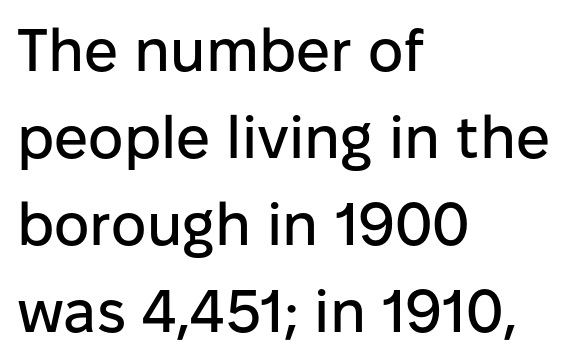
{"serif": "no", "italic": "no", "width": "normal", "stroke_contrast": "low", "x_height": "medium", "monospaced": "no", "underline": "no", "align": "left", "line_spacing": "normal", "line_spacing_ratio": 1.45, "letter_spacing": "normal", "letter_spacing_em": 0.0, "glyph_px": 60}
